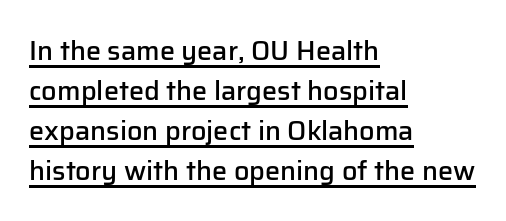
The image shows 27 px text type, upright; set left-aligned, normal line spacing (1.48x), normal letter spacing, underlined.
